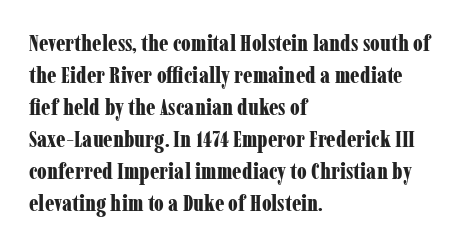
The image shows 23 px bold type, upright; set left-aligned, normal line spacing (1.39x), normal letter spacing, not underlined.
